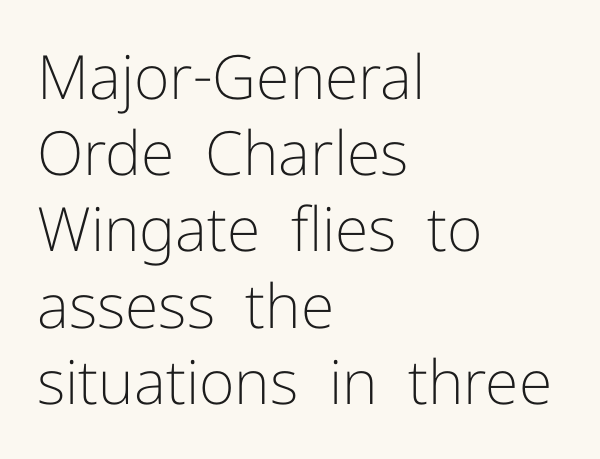
Line beginnings align vertically; line endings do not. Check the space under the baseline: it is left empty. These lines keep a tight, regular rhythm from letter to letter. Classification — sans serif. Regarding leading, the lines here are spaced in the standard way. Note the varied advance widths — an 'i' is clearly narrower than an 'm'.
